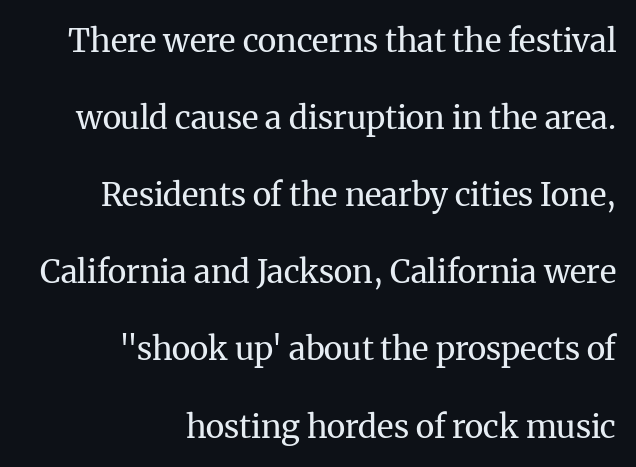
The lines are spread far apart with generous leading. Nobody touched the tracking dial on this one. These lines are rendered in a variable-pitch font. These lines were composed using upright roman letters.
